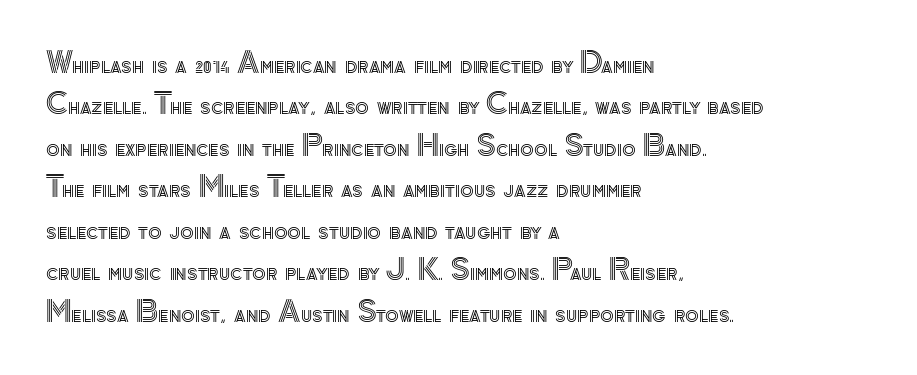
{"italic": "no", "width": "normal", "x_height": "small", "monospaced": "no", "underline": "no", "align": "left", "line_spacing": "normal", "line_spacing_ratio": 1.48, "letter_spacing": "normal", "letter_spacing_em": 0.0, "glyph_px": 28}
